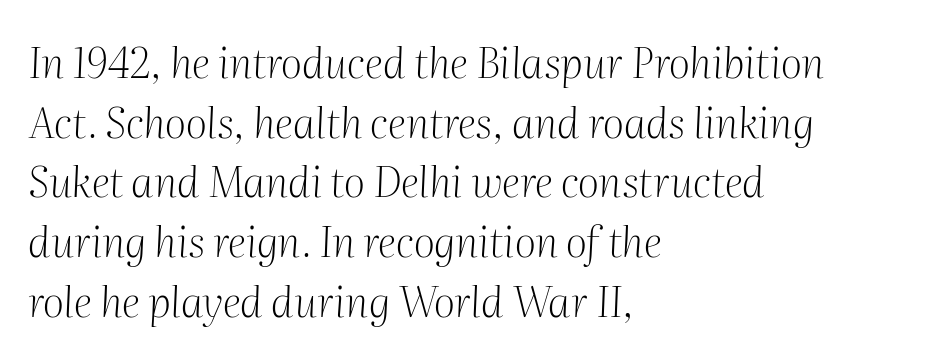
An italicized treatment has been applied to the whole sample. Note the varied advance widths — an 'i' is clearly narrower than an 'm'. Compared with typical body copy, the letter spacing here is the same. The type family on display is of the serif kind. Interline gaps are of average width in this sample.
